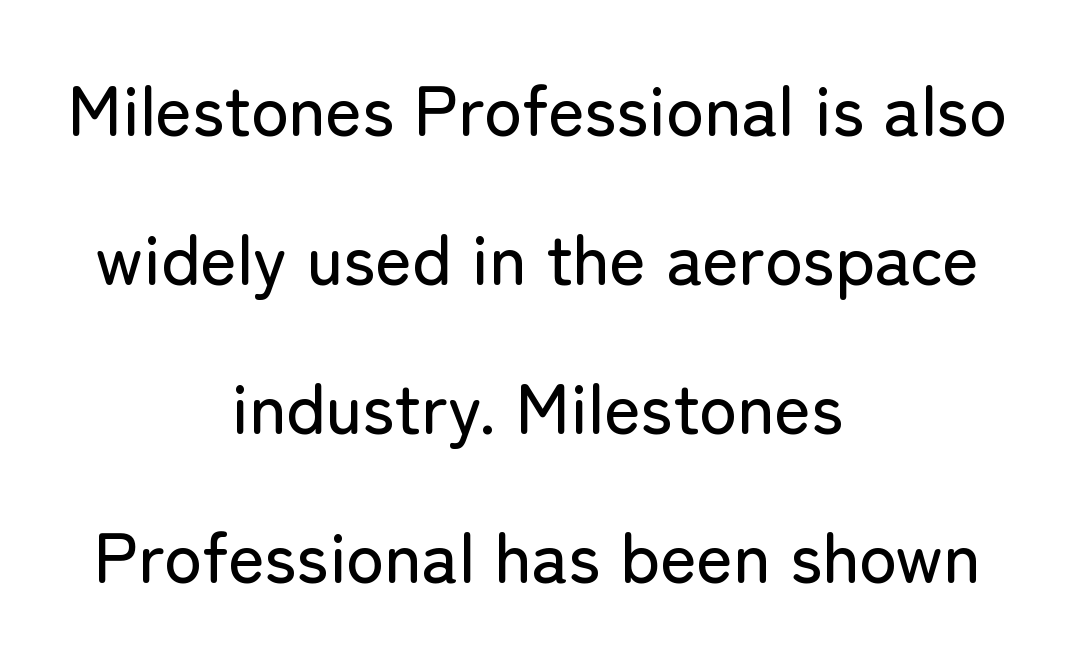
{"serif": "no", "italic": "no", "width": "normal", "stroke_contrast": "low", "x_height": "medium", "monospaced": "no", "underline": "no", "align": "center", "line_spacing": "loose", "line_spacing_ratio": 2.13, "letter_spacing": "normal", "letter_spacing_em": 0.0, "glyph_px": 70}
